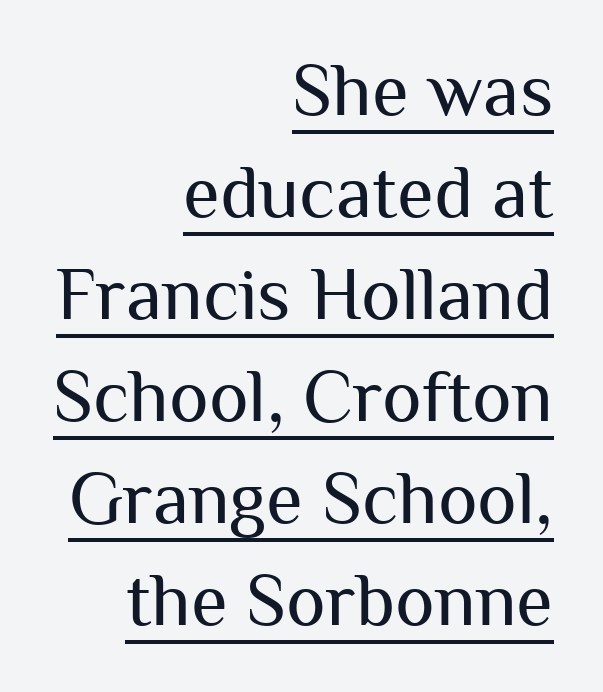
The paragraph shown leans on its right margin. Spacing between characters is what you'd get straight out of the box. Each letter keeps its own natural width here, so spacing adapts to shape. This sample keeps an unexceptional amount of space between lines. A typesetter would mark this as roman, not italic.
